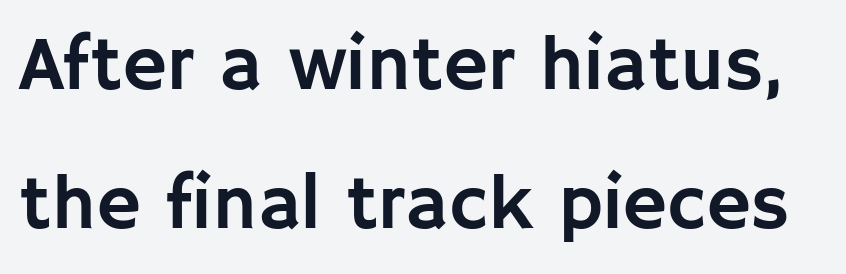
{"serif": "no", "italic": "no", "width": "normal", "stroke_contrast": "low", "x_height": "large", "monospaced": "no", "underline": "no", "line_spacing_ratio": 1.8, "letter_spacing": "normal", "letter_spacing_em": 0.0, "glyph_px": 77}
